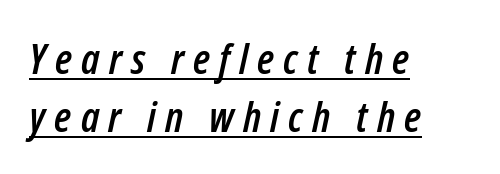
Q: Is the text italic (slanted)? A: Yes, it leans right by about 12 degrees.
Q: Is the text underlined? A: Yes.
Q: How is the paragraph aligned? A: Left-aligned.
Q: Is the spacing between letters normal or unusually wide? A: Unusually wide.
Q: Is the spacing between lines tight, normal or loose? A: Normal.
Q: Width (condensed, normal, or wide)? A: Condensed.
Q: Stroke contrast? A: Low.
Q: x-height? A: Medium.
Q: Monospaced? A: No.
